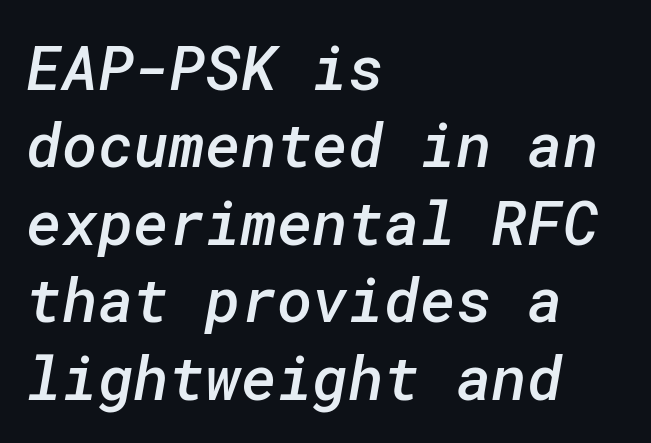
The image shows 61 px semibold sans-serif type; set left-aligned, normal line spacing (1.27x), normal letter spacing, not underlined; low stroke contrast and a medium x-height.
